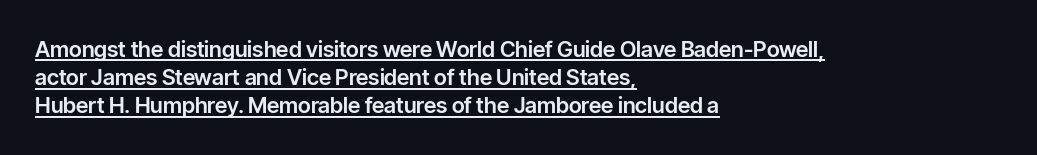
{"italic": "no", "underline": "yes", "align": "left", "line_spacing": "normal", "line_spacing_ratio": 1.28, "letter_spacing": "normal", "letter_spacing_em": 0.0, "glyph_px": 22}
